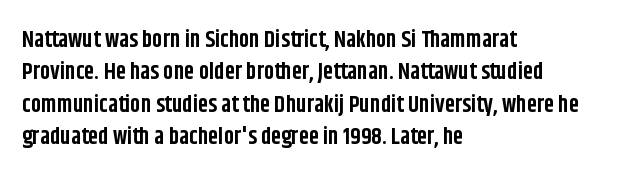
The image shows 23 px bold type, upright; set left-aligned, normal line spacing (1.41x), normal letter spacing, not underlined.
